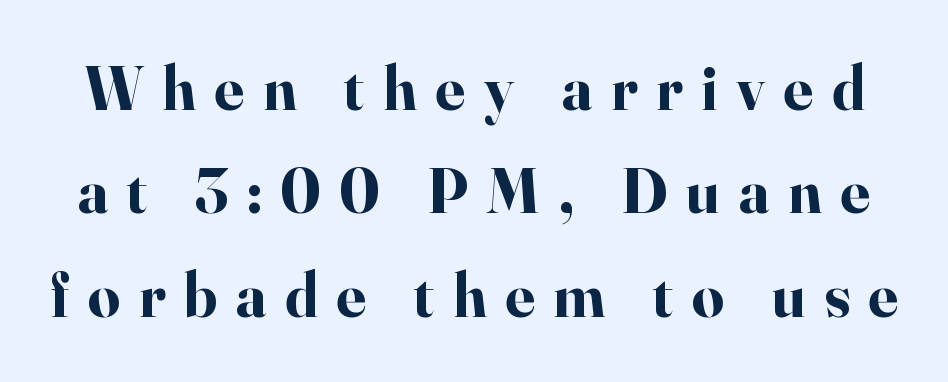
The image shows 63 px bold serif type, upright; set normal line spacing (1.64x), unusually wide letter spacing (+0.3 em), not underlined; high stroke contrast and a small x-height.
